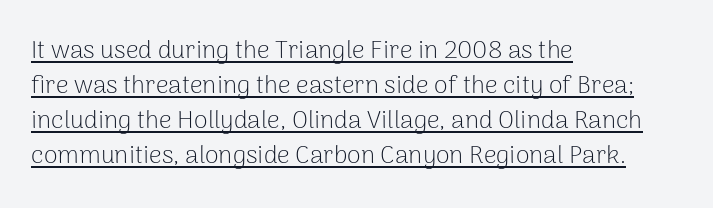
Where is the straight margin? On the left. Every stem runs plumb, perpendicular to the baseline. The lettering is marked with a stroke running underneath it. You could call the tracking neutral — neither tight nor loose. The typesetting does not lean heavy: it is not bold.
